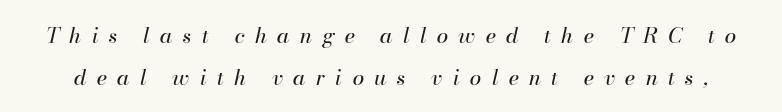
{"italic": "yes", "lean": "right", "slant_degrees": 13, "bold": "no", "underline": "no", "line_spacing": "loose", "line_spacing_ratio": 2.01, "letter_spacing": "wide", "letter_spacing_em": 0.49, "glyph_px": 21}
